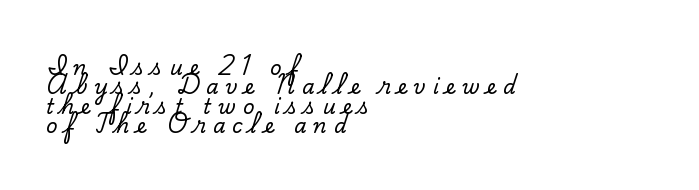
Q: Is the text italic (slanted)? A: Yes.
Q: Is the text underlined? A: No.
Q: How is the paragraph aligned? A: Left-aligned.
Q: Is the spacing between letters normal or unusually wide? A: Unusually wide.
Q: Is the spacing between lines tight, normal or loose? A: Tight.
